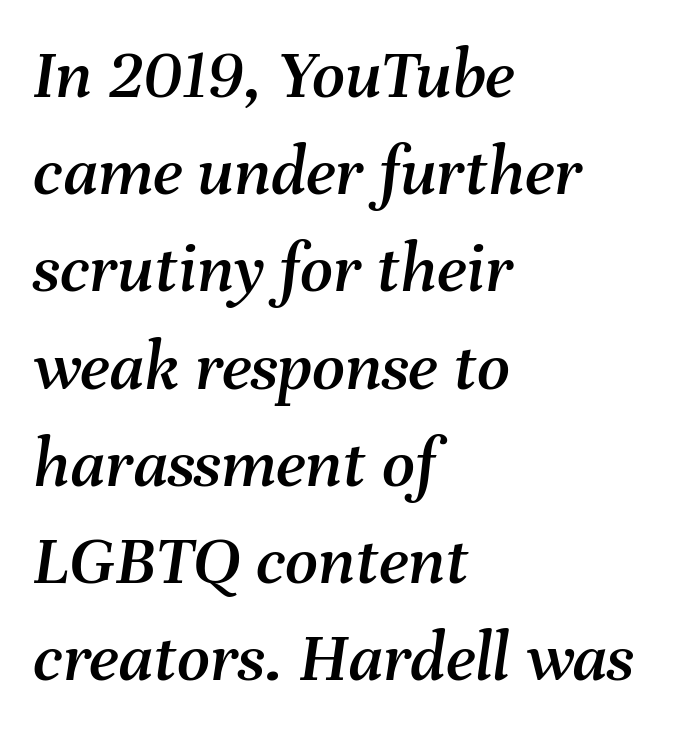
The image shows 72 px text type, italic (leaning right); set left-aligned, normal line spacing (1.35x), normal letter spacing, not underlined; medium stroke contrast and a medium x-height.
